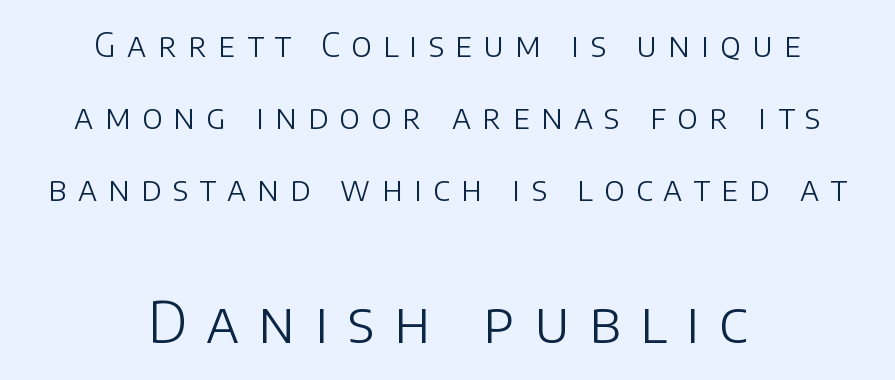
Heft: none added — not bold. This rendering widens character spacing well past its baseline value. Any mark beneath the type? The region is blank. The letters stand straight up with perfectly vertical stems. The setting favours the middle, as headings and verse often do.
